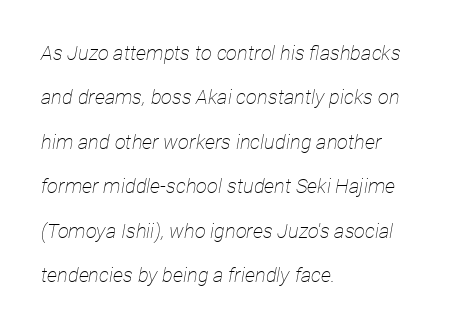
The image shows 20 px text type, italic (leaning right); set left-aligned, loose line spacing (2.22x), normal letter spacing, not underlined.
